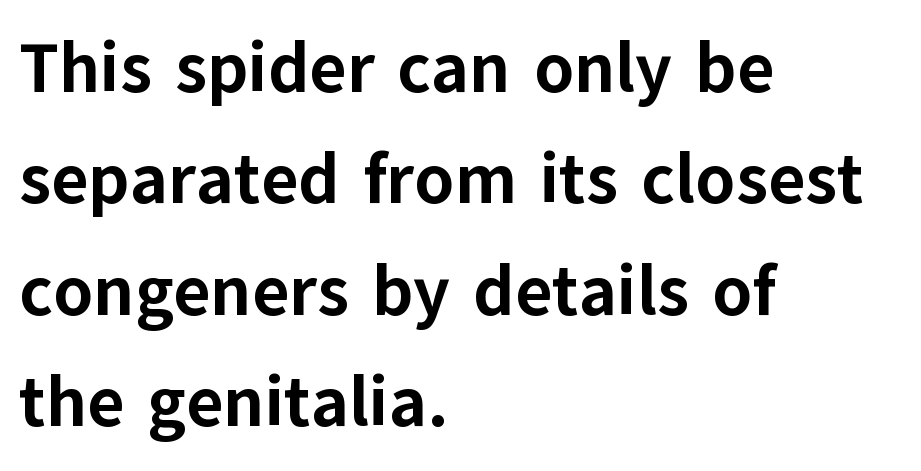
{"serif": "no", "italic": "no", "bold": "yes", "weight": "bold", "width": "normal", "stroke_contrast": "low", "x_height": "medium", "monospaced": "no", "underline": "no", "align": "left", "line_spacing": "normal", "line_spacing_ratio": 1.57, "letter_spacing": "normal", "letter_spacing_em": 0.0, "glyph_px": 71}
